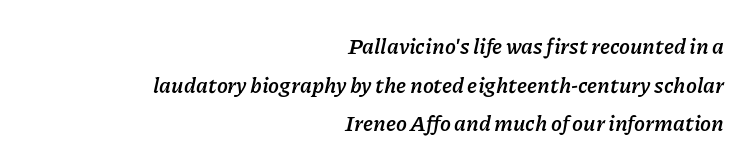
{"italic": "yes", "lean": "right", "slant_degrees": 11, "bold": "yes", "underline": "no", "align": "right", "line_spacing_ratio": 1.76, "letter_spacing": "normal", "letter_spacing_em": 0.0, "glyph_px": 22}
